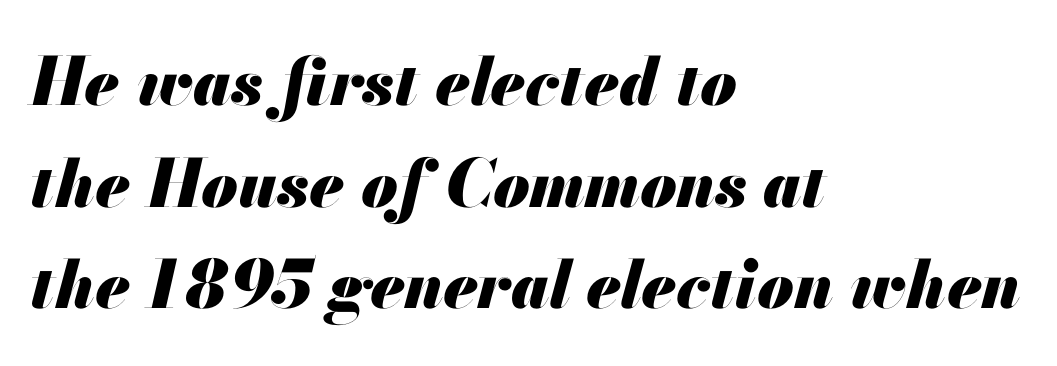
This is oblique type, the kind used for emphasis or titles. I'd describe the lettering as bold — thick and assertive. Does the leading feel generous? No, just average. Looks like regular typesetting: each glyph gets only the width it needs.
